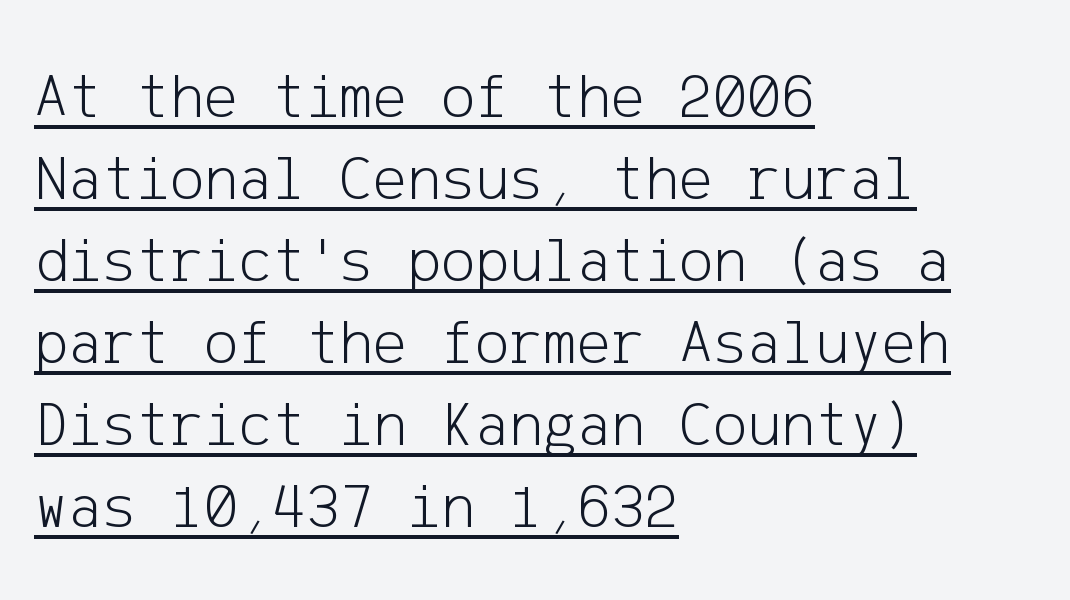
Nobody touched the tracking dial on this one. Layout note: lines flush left. Line spacing here is normal. You can tell it's not italic because the verticals are truly vertical. Nope, no serifs anywhere on these letters.
